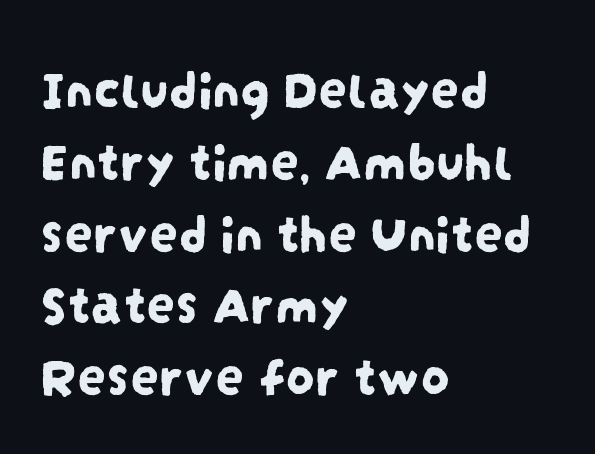
Q: Is the typeface a serif or a sans-serif typeface? A: Sans-serif.
Q: Is the text underlined? A: No.
Q: How is the paragraph aligned? A: Left-aligned.
Q: Is the spacing between letters normal or unusually wide? A: Normal.
Q: Is the spacing between lines tight, normal or loose? A: Normal.
Q: Width (condensed, normal, or wide)? A: Condensed.
Q: Stroke contrast? A: Low.
Q: x-height? A: Large.
Q: Monospaced? A: No.
